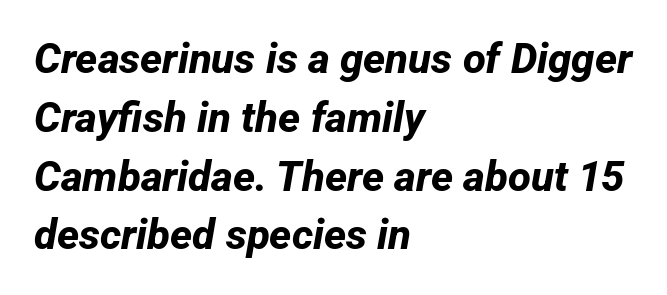
{"serif": "no", "bold": "yes", "weight": "bold", "width": "normal", "stroke_contrast": "low", "x_height": "medium", "monospaced": "no", "underline": "no", "align": "left", "line_spacing": "normal", "line_spacing_ratio": 1.4, "letter_spacing": "normal", "letter_spacing_em": 0.0, "glyph_px": 42}
